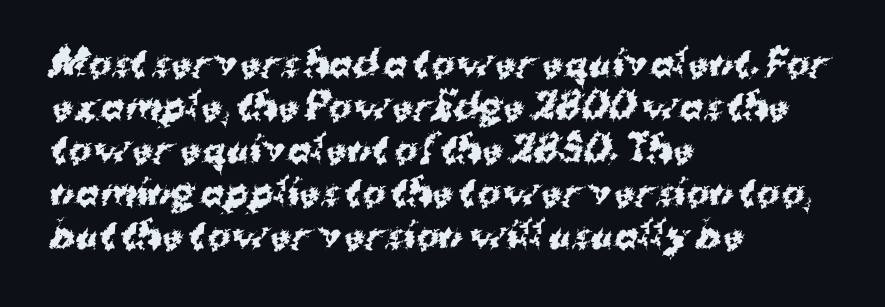
{"serif": "no", "bold": "yes", "weight": "bold", "width": "normal", "stroke_contrast": "medium", "x_height": "medium", "monospaced": "no", "underline": "no", "align": "left", "line_spacing_ratio": 1.23, "letter_spacing": "normal", "letter_spacing_em": 0.0, "glyph_px": 35}
